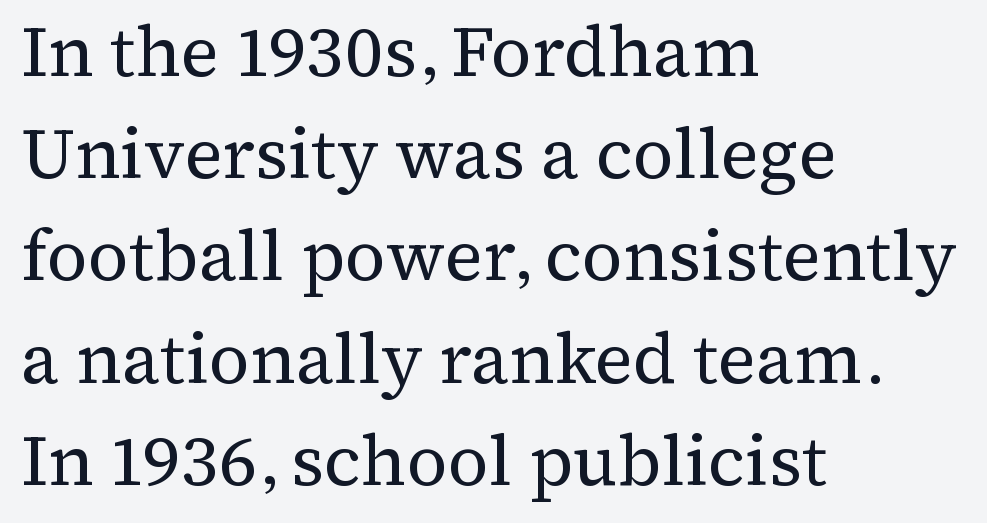
Q: Is the text bold? A: No.
Q: Is the text italic (slanted)? A: No, it is upright.
Q: Is the typeface a serif or a sans-serif typeface? A: Serif.
Q: Is the text underlined? A: No.
Q: How is the paragraph aligned? A: Left-aligned.
Q: Is the spacing between letters normal or unusually wide? A: Normal.
Q: Is the spacing between lines tight, normal or loose? A: Normal.
Q: Width (condensed, normal, or wide)? A: Normal.
Q: Stroke contrast? A: Medium.
Q: x-height? A: Medium.
Q: Monospaced? A: No.
